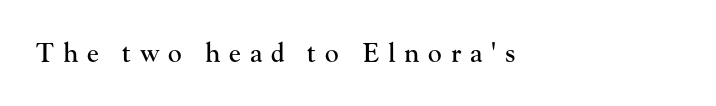
The image shows 26 px text type, upright; set left-aligned, unusually wide letter spacing (+0.34 em), not underlined.
